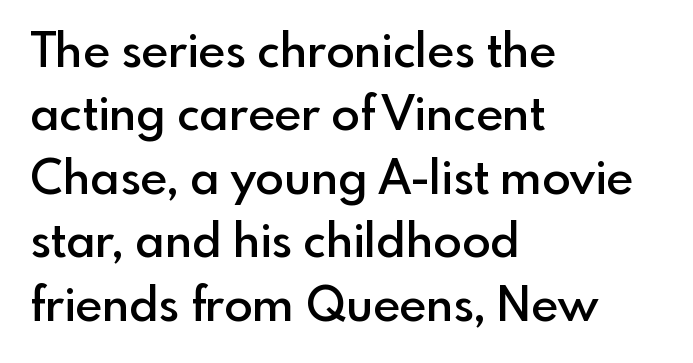
{"serif": "no", "italic": "no", "bold": "semi", "weight": "semibold", "width": "normal", "x_height": "small", "monospaced": "no", "underline": "no", "align": "left", "line_spacing": "normal", "line_spacing_ratio": 1.35, "letter_spacing": "normal", "letter_spacing_em": 0.0, "glyph_px": 47}
